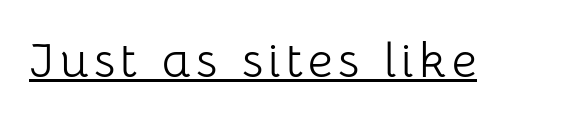
Character widths vary here, with narrow letters taking less room than wide ones. If you drew a line through each stem, it would be perfectly vertical. Is this a sans? Yes — the strokes have no serifs. The strokes are not fattened; the text isn't bold. Decoration check: the copy is underlined.
